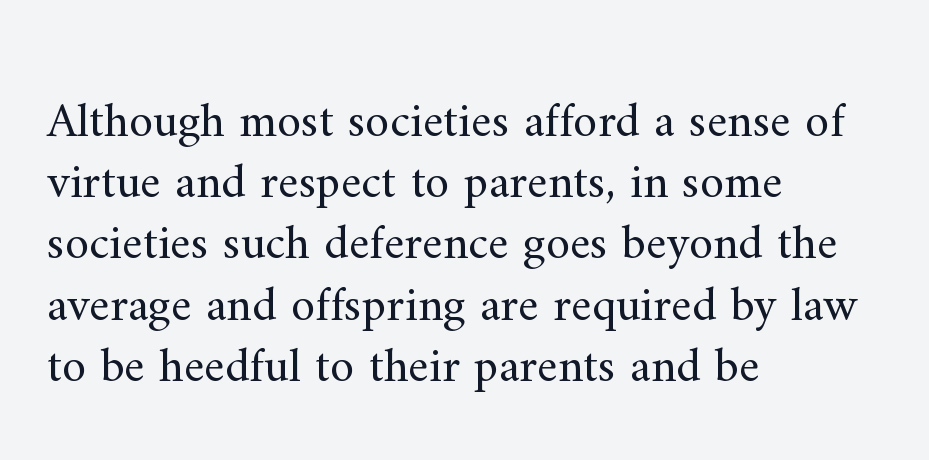
Bold? No — there's no thickening of the strokes. Are there feet on the stems? There are — it's a serif. What's the leading like? Ordinary, nothing unusual. The passage shown is not underscored anywhere. The rendering uses natural spacing where letterforms have individual widths. Look at the tracking — it's just the regular setting, nothing added.
